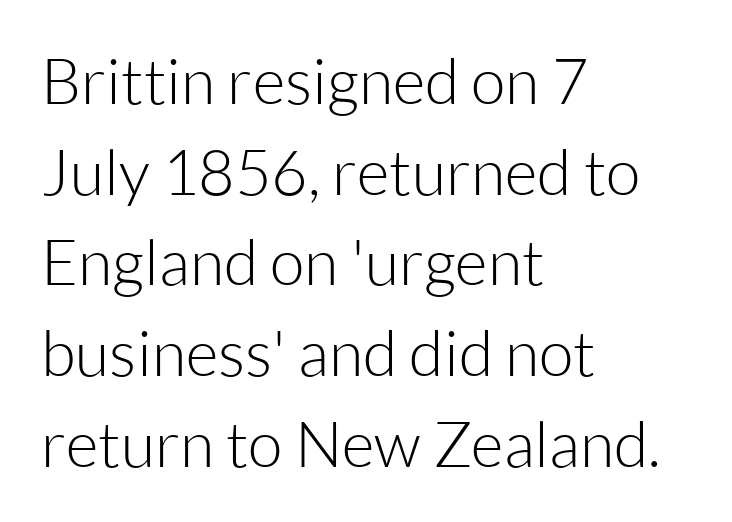
The font sits on the lighter half of the weight spectrum, regular included. The zone under the glyphs is completely vacant. Regarding serifs, this sample does without them. When letters stand straight like this, we call the style roman or upright. The face used here is rendered with its standard letterfit.
